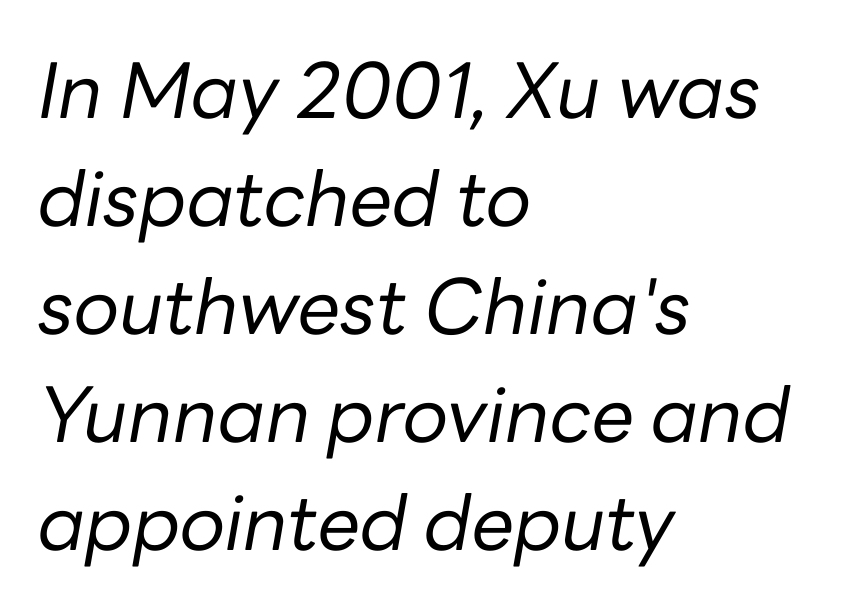
The image shows 76 px regular-weight type, italic (leaning right); set left-aligned, normal line spacing (1.42x), normal letter spacing, not underlined; low stroke contrast and a medium x-height.
